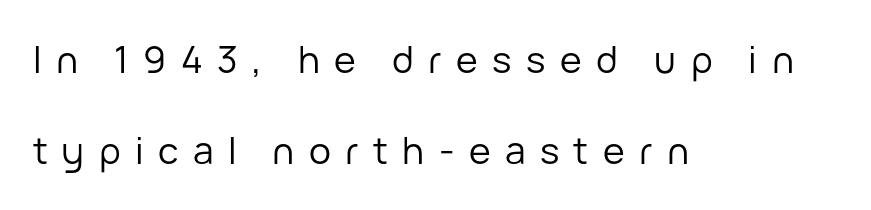
Check where the strokes stop: nothing finishes them off — pure sans. No letter is thick-stroked: the sample isn't bold. Rule under the text: the space is simply empty. This is the regular roman posture of the typeface. Horizontal alignment here is leftward, the default for most running prose.
